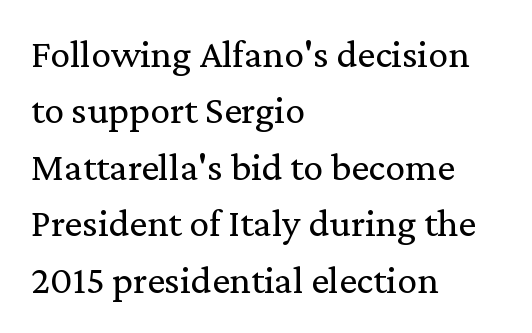
Q: Is the text bold? A: No.
Q: Is the text italic (slanted)? A: No, it is upright.
Q: Is the typeface a serif or a sans-serif typeface? A: Serif.
Q: Is the text underlined? A: No.
Q: How is the paragraph aligned? A: Left-aligned.
Q: Is the spacing between letters normal or unusually wide? A: Normal.
Q: Is the spacing between lines tight, normal or loose? A: Normal.
Q: Width (condensed, normal, or wide)? A: Normal.
Q: Stroke contrast? A: Low.
Q: x-height? A: Medium.
Q: Monospaced? A: No.
